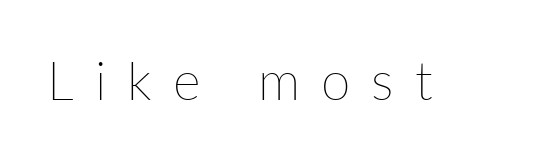
Honestly, the letter spacing is so wide it's the main thing you notice. Posture: upright roman. No extra ink here — the face is not bold. These lines are rendered in a variable-pitch font.
